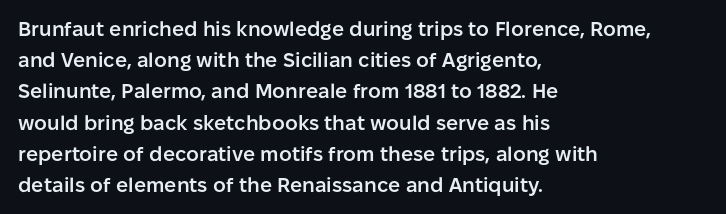
Each line starts at the same left margin while the right side varies. Default kerning and tracking; the words read as compact shapes. Notice how the stems are strictly vertical — no italics here. Compared with typical paragraphs, the rows here are spaced about the same. Has an underline been added? It has not. Strokes here are thickened, but only to semibold level.
